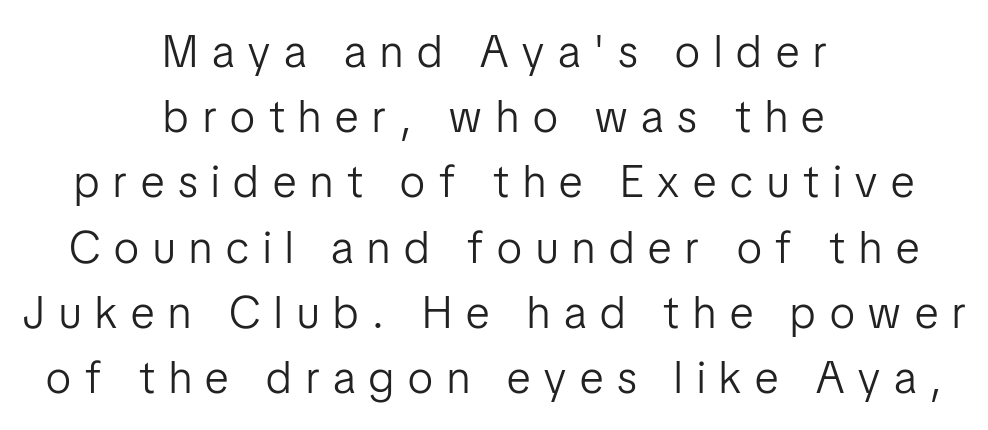
The image shows 45 px light, condensed sans-serif type, upright; set centered, normal line spacing (1.45x), unusually wide letter spacing (+0.31 em), not underlined; low stroke contrast and a medium x-height.
